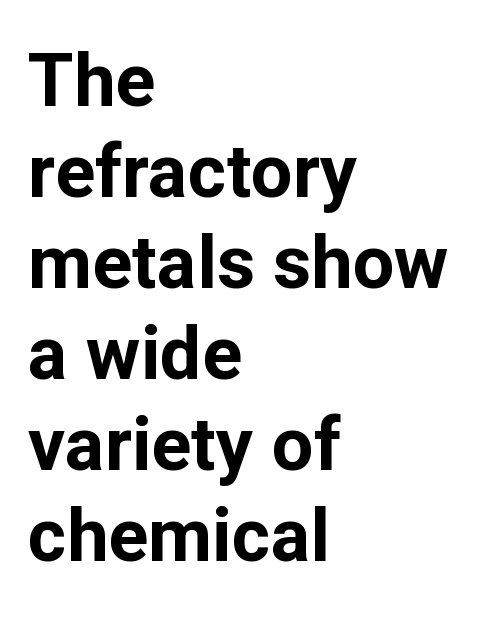
The image shows 74 px bold sans-serif type, upright; set left-aligned, line spacing 1.23x, normal letter spacing, not underlined; low stroke contrast and a medium x-height.
